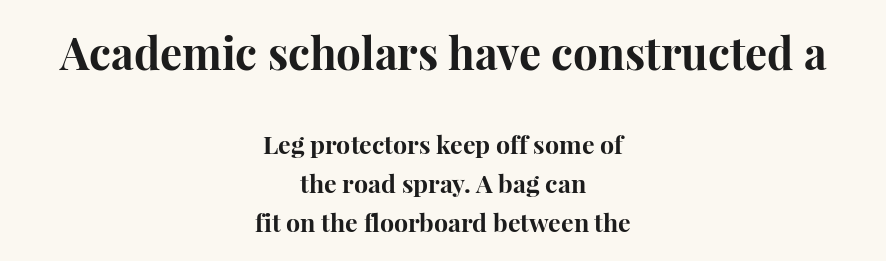
Q: Is the text bold? A: Yes.
Q: Is the text italic (slanted)? A: No, it is upright.
Q: Is the typeface a serif or a sans-serif typeface? A: Serif.
Q: Is the text underlined? A: No.
Q: How is the paragraph aligned? A: Centered.
Q: Is the spacing between letters normal or unusually wide? A: Normal.
Q: Is the spacing between lines tight, normal or loose? A: Normal.
Q: Which block of text is set in a larger size, the first (top) or the second (bottom)? A: The first (top) one.
Q: Width (condensed, normal, or wide)? A: Normal.
Q: Stroke contrast? A: High.
Q: x-height? A: Medium.
Q: Monospaced? A: No.
